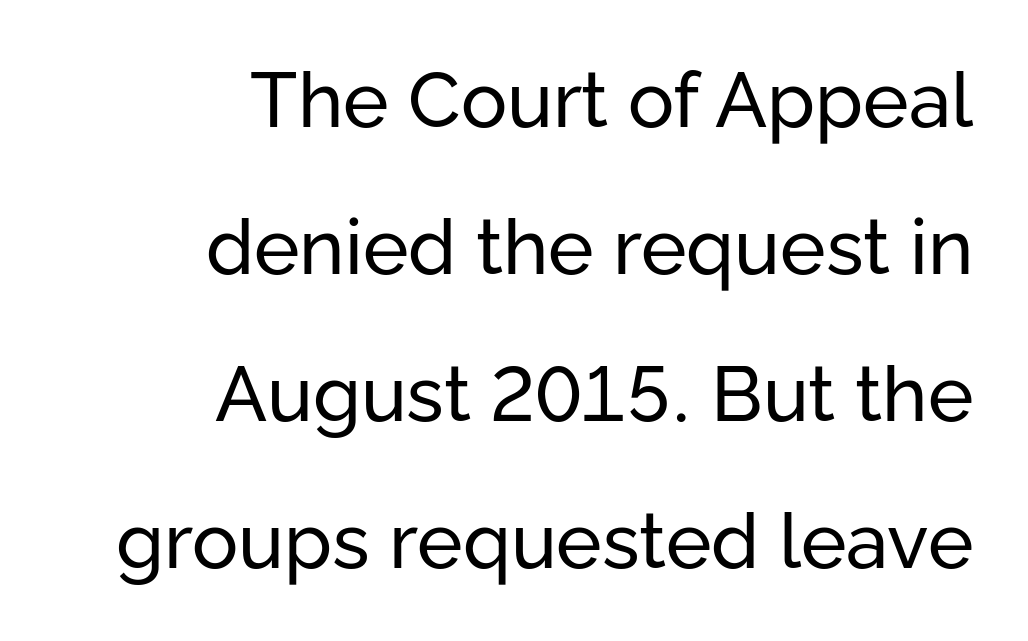
Q: Is the text bold? A: No.
Q: Is the text italic (slanted)? A: No, it is upright.
Q: Is the typeface a serif or a sans-serif typeface? A: Sans-serif.
Q: Is the text underlined? A: No.
Q: How is the paragraph aligned? A: Right-aligned.
Q: Is the spacing between letters normal or unusually wide? A: Normal.
Q: Is the spacing between lines tight, normal or loose? A: Loose.
Q: Width (condensed, normal, or wide)? A: Normal.
Q: Stroke contrast? A: Low.
Q: x-height? A: Medium.
Q: Monospaced? A: No.
